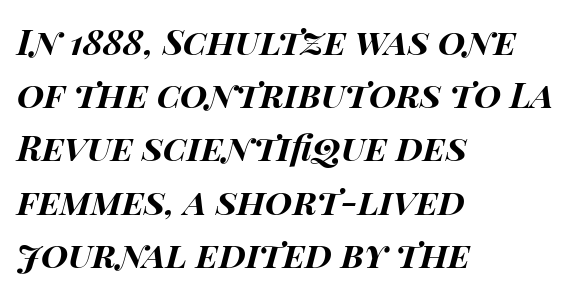
Vertically, the passage feels balanced, rows spaced as you'd expect. Honestly, the letter spacing is just normal — you wouldn't notice it. Leftover space on each line is placed entirely after the last word. Does the lettering tilt? It does — this is italic.
